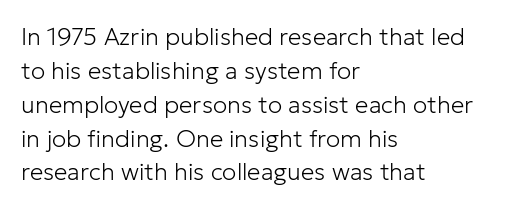
Decoration check: the copy has no underline. Teacher's note: observe the even left margin — that is flush-left alignment. Interline gaps are of average width in this sample. No chunkiness to these letters — they're not bold. These lines were composed using upright roman letters.
